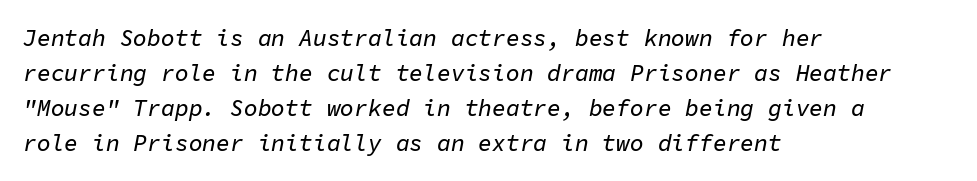
Q: Is the text italic (slanted)? A: Yes, it leans right by about 11 degrees.
Q: Is the text underlined? A: No.
Q: How is the paragraph aligned? A: Left-aligned.
Q: Is the spacing between letters normal or unusually wide? A: Normal.
Q: Is the spacing between lines tight, normal or loose? A: Normal.
